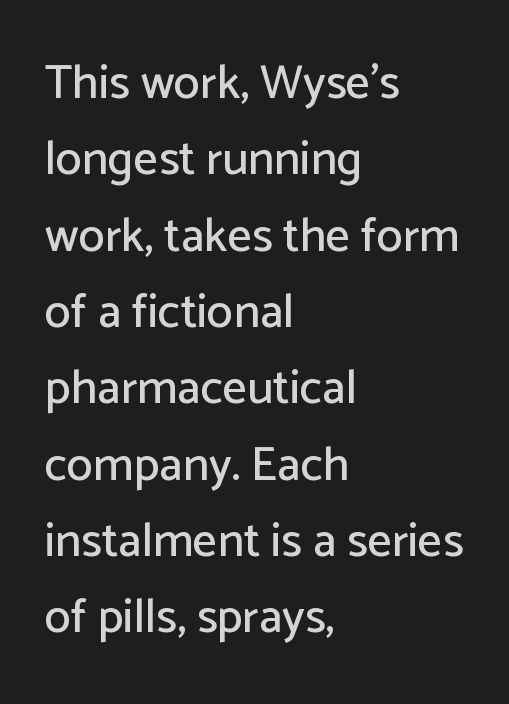
Q: Is the text italic (slanted)? A: No, it is upright.
Q: Is the typeface a serif or a sans-serif typeface? A: Sans-serif.
Q: Is the text underlined? A: No.
Q: How is the paragraph aligned? A: Left-aligned.
Q: Is the spacing between letters normal or unusually wide? A: Normal.
Q: Is the spacing between lines tight, normal or loose? A: Normal.
Q: Width (condensed, normal, or wide)? A: Normal.
Q: Stroke contrast? A: Low.
Q: x-height? A: Medium.
Q: Monospaced? A: No.
